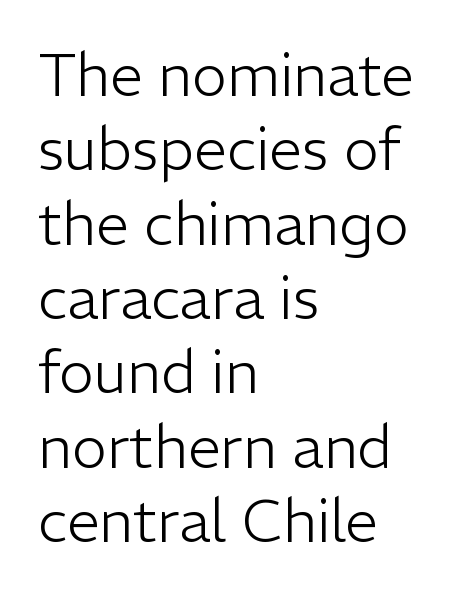
{"serif": "no", "italic": "no", "bold": "no", "weight": "light", "width": "normal", "stroke_contrast": "low", "x_height": "medium", "monospaced": "no", "underline": "no", "align": "left", "line_spacing": "normal", "line_spacing_ratio": 1.26, "letter_spacing": "normal", "letter_spacing_em": 0.0, "glyph_px": 59}
